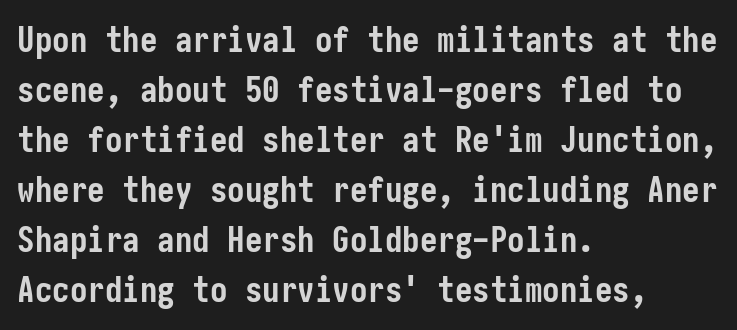
Q: Is the text bold? A: Yes.
Q: Is the text italic (slanted)? A: No, it is upright.
Q: Is the typeface a serif or a sans-serif typeface? A: Sans-serif.
Q: Is the text underlined? A: No.
Q: How is the paragraph aligned? A: Left-aligned.
Q: Is the spacing between letters normal or unusually wide? A: Normal.
Q: Is the spacing between lines tight, normal or loose? A: Normal.
Q: Width (condensed, normal, or wide)? A: Condensed.
Q: Stroke contrast? A: Low.
Q: x-height? A: Medium.
